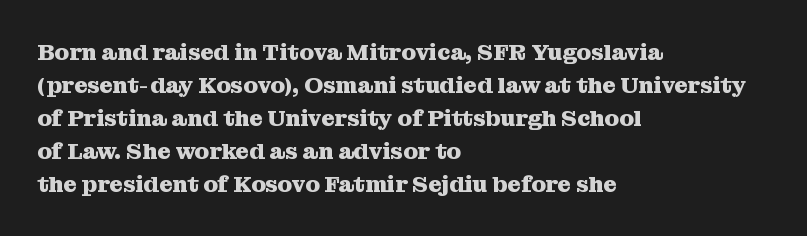
Q: Is the text bold? A: Yes.
Q: Is the text italic (slanted)? A: No, it is upright.
Q: Is the text underlined? A: No.
Q: How is the paragraph aligned? A: Left-aligned.
Q: Is the spacing between letters normal or unusually wide? A: Normal.
Q: Is the spacing between lines tight, normal or loose? A: Normal.
